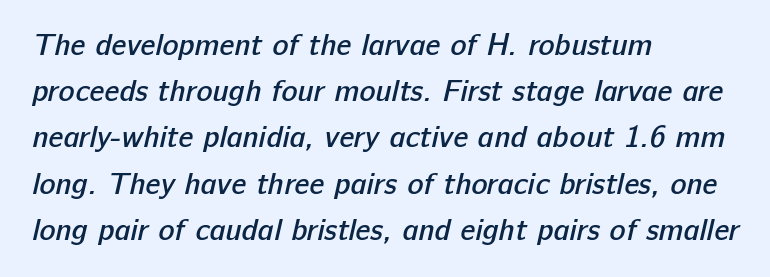
{"serif": "no", "bold": "semi", "weight": "semibold", "width": "normal", "stroke_contrast": "low", "x_height": "medium", "monospaced": "no", "underline": "no", "align": "left", "line_spacing": "normal", "line_spacing_ratio": 1.54, "letter_spacing": "normal", "letter_spacing_em": 0.0, "glyph_px": 30}
